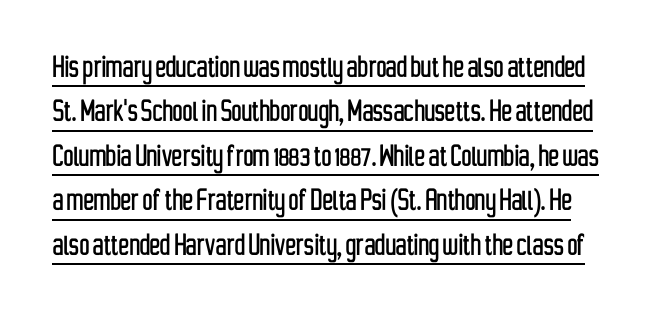
A continuous stroke trails under the words, as in a hyperlink. Tracking value appears to be zero — textbook default spacing. The face used here is proportionally spaced, like ordinary book or web type. Regarding leading, the lines here are spaced in the standard way. It's the straight-up-and-down kind of type. The font family rendered here belongs to the sans-serif group.
